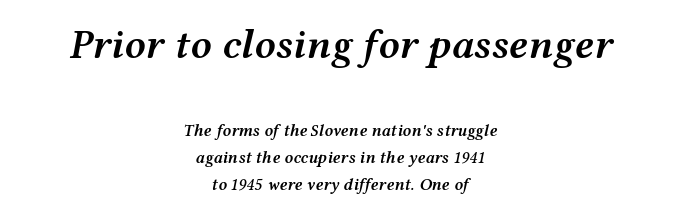
Q: Is the text bold? A: Semi-bold.
Q: Is the text italic (slanted)? A: Yes, it leans right by about 12 degrees.
Q: Is the text underlined? A: No.
Q: How is the paragraph aligned? A: Centered.
Q: Is the spacing between letters normal or unusually wide? A: Normal.
Q: Is the spacing between lines tight, normal or loose? A: Normal.
Q: Which block of text is set in a larger size, the first (top) or the second (bottom)? A: The first (top) one.
Q: Width (condensed, normal, or wide)? A: Wide.
Q: Stroke contrast? A: Medium.
Q: x-height? A: Medium.
Q: Monospaced? A: No.
